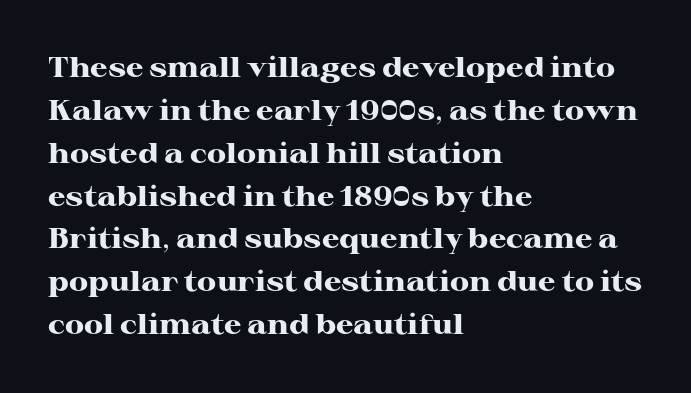
Q: Is the text bold? A: Yes.
Q: Is the text italic (slanted)? A: No, it is upright.
Q: Is the typeface a serif or a sans-serif typeface? A: Serif.
Q: Is the text underlined? A: No.
Q: How is the paragraph aligned? A: Left-aligned.
Q: Is the spacing between letters normal or unusually wide? A: Normal.
Q: Is the spacing between lines tight, normal or loose? A: Normal.
Q: Width (condensed, normal, or wide)? A: Wide.
Q: Stroke contrast? A: High.
Q: x-height? A: Medium.
Q: Monospaced? A: No.
